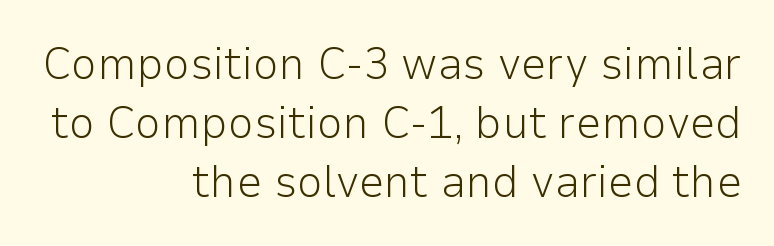
The passage shown is typed in a proportional face where columns would drift. This rendering uses right alignment, leaving the left contour irregular. Words float on clear page, feet unadorned. Typographically, this falls in the sans-serif category. Regarding leading, the lines here are spaced in the standard way.
